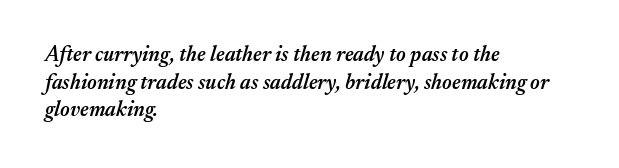
{"italic": "yes", "lean": "right", "slant_degrees": 17, "bold": "semi", "underline": "no", "align": "left", "line_spacing": "normal", "line_spacing_ratio": 1.31, "letter_spacing": "normal", "letter_spacing_em": 0.0, "glyph_px": 21}
